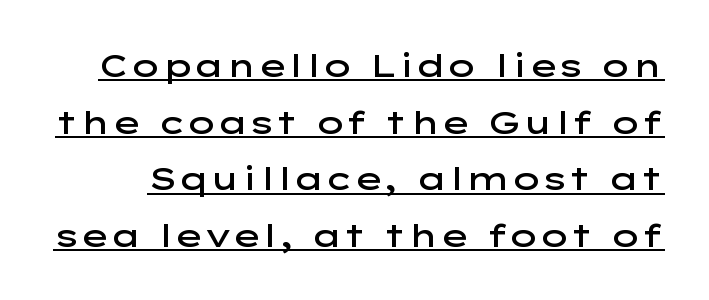
Q: Is the text bold? A: Semi-bold.
Q: Is the text italic (slanted)? A: No, it is upright.
Q: Is the typeface a serif or a sans-serif typeface? A: Sans-serif.
Q: Is the text underlined? A: Yes.
Q: Is the spacing between letters normal or unusually wide? A: Normal.
Q: Width (condensed, normal, or wide)? A: Wide.
Q: Stroke contrast? A: Low.
Q: x-height? A: Medium.
Q: Monospaced? A: No.
